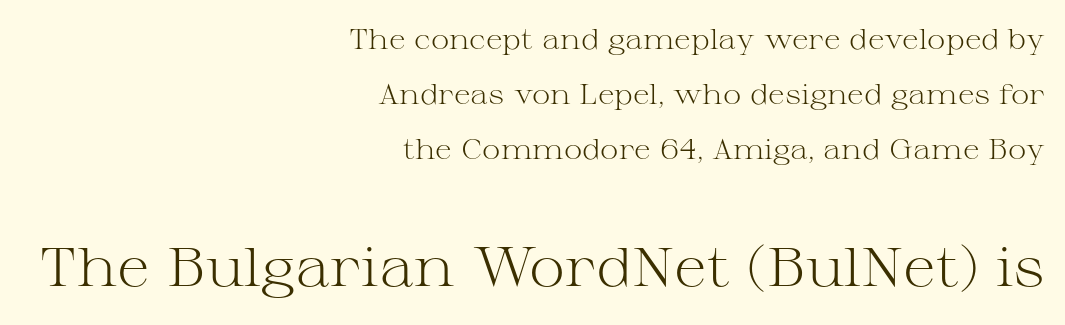
Q: Is the text bold? A: No.
Q: Is the text italic (slanted)? A: No, it is upright.
Q: Is the typeface a serif or a sans-serif typeface? A: Serif.
Q: Is the text underlined? A: No.
Q: How is the paragraph aligned? A: Right-aligned.
Q: Is the spacing between letters normal or unusually wide? A: Normal.
Q: Is the spacing between lines tight, normal or loose? A: Loose.
Q: Which block of text is set in a larger size, the first (top) or the second (bottom)? A: The second (bottom) one.
Q: Width (condensed, normal, or wide)? A: Wide.
Q: Stroke contrast? A: Medium.
Q: x-height? A: Medium.
Q: Monospaced? A: No.
